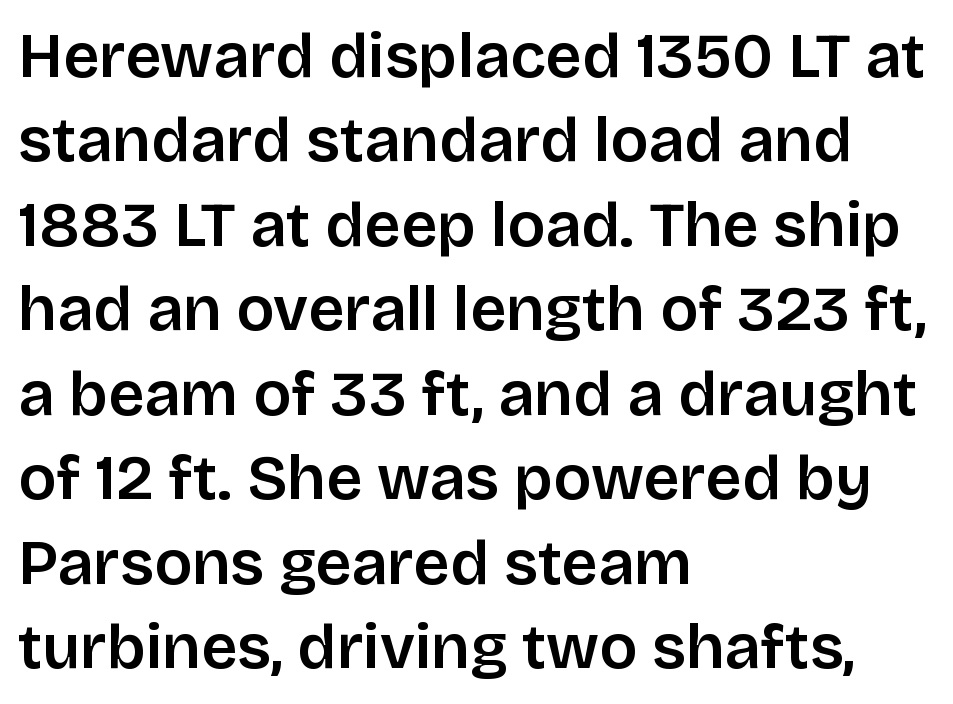
The font's upright variant was chosen for this text. Line spacing here is normal. The typesetter chose a ragged-right arrangement here. Lines of text with bare space underneath. The line texture is even and compact thanks to regular tracking.
